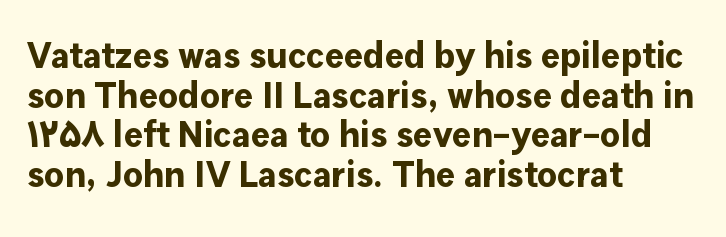
These words are printed bold, with thick strokes throughout. It's the straight-up-and-down kind of type. I'd call this a sans setting — the letters go barefoot. A typesetter would call this zero additional tracking. Alignment: flush left. Has an underline been added? It has not.
